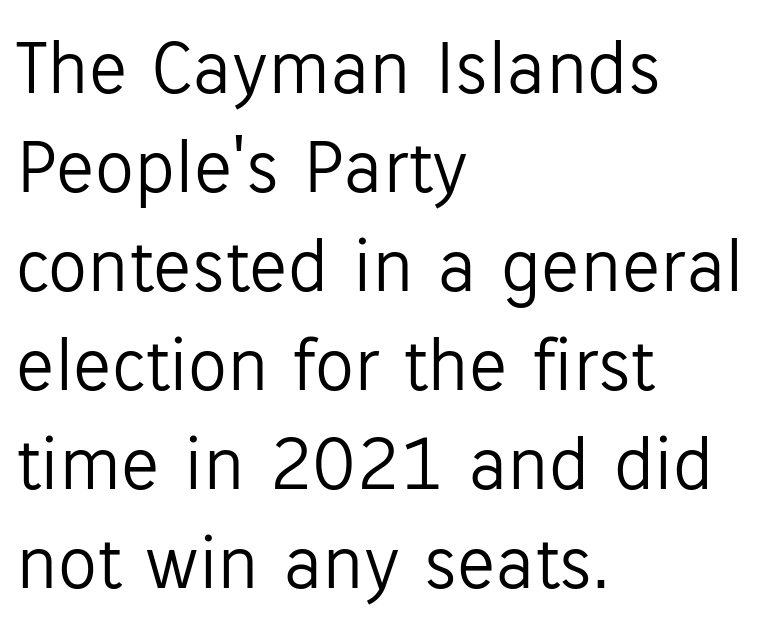
The image shows 78 px light sans-serif type, upright; set left-aligned, normal line spacing (1.27x), normal letter spacing, not underlined; low stroke contrast and a medium x-height.
